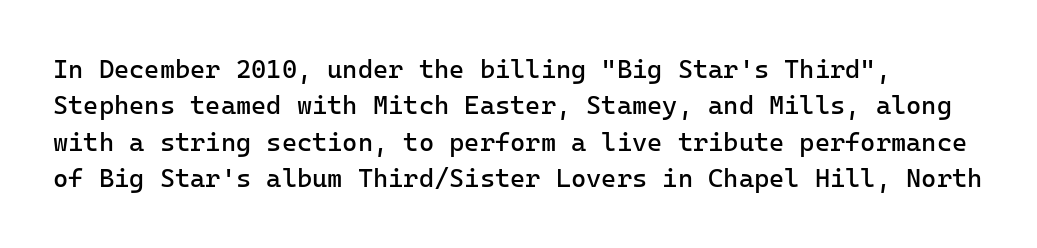
Look at the tracking — it's just the regular setting, nothing added. A quiet, ordinary-to-light weight characterises the typeface. The area under the type is left untouched. This sample keeps an unexceptional amount of space between lines.
